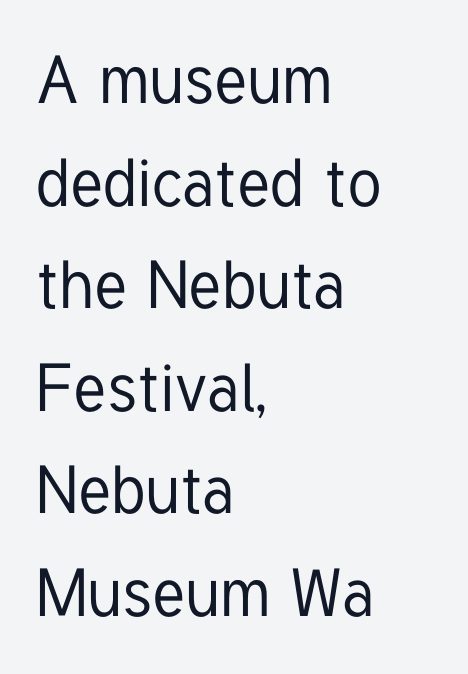
{"serif": "no", "italic": "no", "width": "condensed", "stroke_contrast": "low", "x_height": "medium", "monospaced": "no", "underline": "no", "align": "left", "line_spacing": "normal", "line_spacing_ratio": 1.53, "letter_spacing": "normal", "letter_spacing_em": 0.0, "glyph_px": 67}
